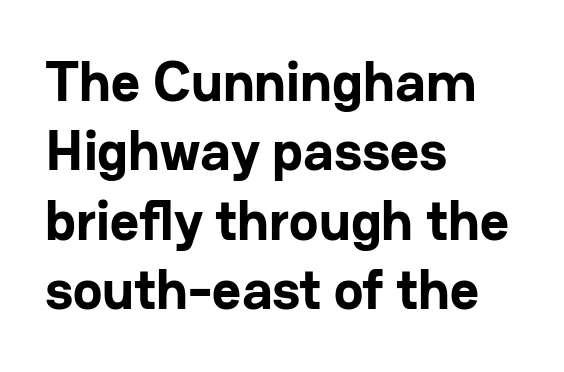
Character widths vary here, with narrow letters taking less room than wide ones. This rendering leaves character spacing at its baseline value. The lines in this sample share a left origin and differ only in where they stop. A typesetter would label this face a sans. A typesetter would mark this as roman, not italic.
